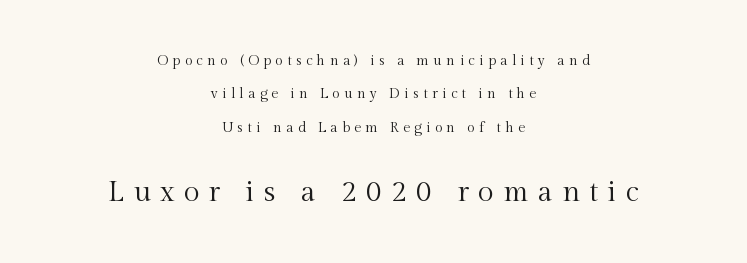
Centered paragraph, ragged on both sides. The specimen omits any rule beneath the text block's lines. Is this a sans? No — the strokes have serifs. Widely set lines give the paragraph a tall, airy silhouette. Between one letter and the next there's a generous, obvious gap.
